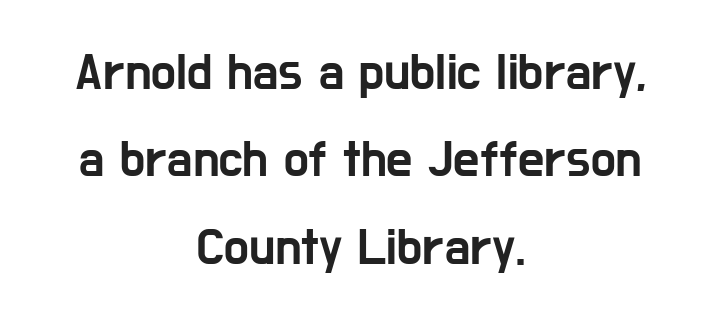
Type style note: lacks serifs. The whitespace from short lines is split evenly between both sides. Do the characters align in a grid? No, the font is proportional. The passage shown has conventional tracking throughout. Is there much room between lines? A standard amount, neither cramped nor airy.
